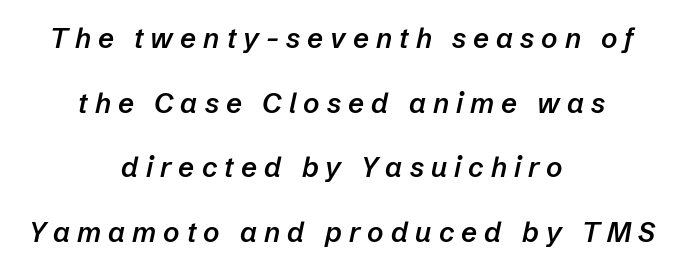
The paragraph has two soft edges and a firm central axis. The typography opts for an oblique posture over an upright one. The passage shown stacks its lines with a broad gap. Decoration check: the copy has no underline.
